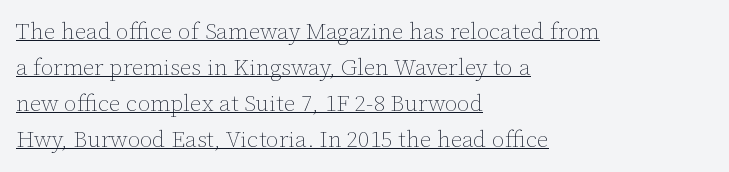
Q: Is the text bold? A: No.
Q: Is the text italic (slanted)? A: No, it is upright.
Q: Is the text underlined? A: Yes.
Q: How is the paragraph aligned? A: Left-aligned.
Q: Is the spacing between letters normal or unusually wide? A: Normal.
Q: Is the spacing between lines tight, normal or loose? A: Normal.
